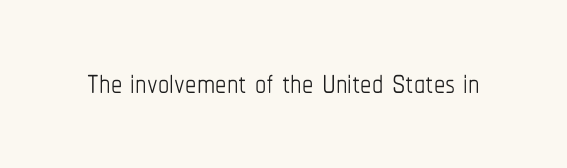
Q: Is the text bold? A: No.
Q: Is the text italic (slanted)? A: No, it is upright.
Q: Is the text underlined? A: No.
Q: Is the spacing between letters normal or unusually wide? A: Normal.
Q: Width (condensed, normal, or wide)? A: Condensed.
Q: Stroke contrast? A: Low.
Q: x-height? A: Medium.
Q: Monospaced? A: No.
